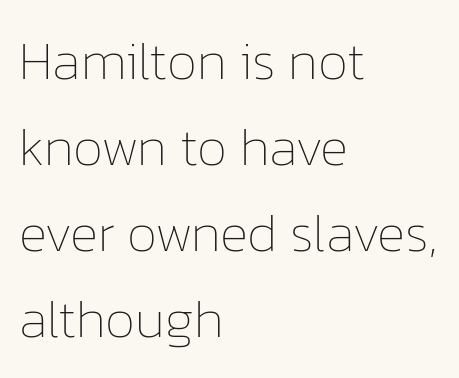
Q: Is the text bold? A: No.
Q: Is the text italic (slanted)? A: No, it is upright.
Q: Is the text underlined? A: No.
Q: How is the paragraph aligned? A: Left-aligned.
Q: Is the spacing between letters normal or unusually wide? A: Normal.
Q: Is the spacing between lines tight, normal or loose? A: Normal.
Q: Width (condensed, normal, or wide)? A: Normal.
Q: Stroke contrast? A: Low.
Q: x-height? A: Medium.
Q: Monospaced? A: No.
